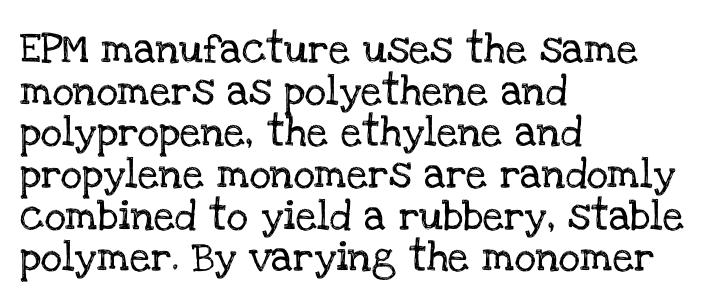
{"serif": "yes", "italic": "no", "width": "normal", "stroke_contrast": "low", "x_height": "large", "monospaced": "no", "underline": "no", "align": "left", "line_spacing": "normal", "line_spacing_ratio": 1.39, "letter_spacing": "normal", "letter_spacing_em": 0.0, "glyph_px": 30}
